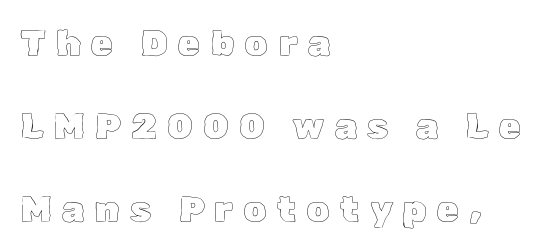
The image shows 36 px text type, upright; set left-aligned, loose line spacing (2.3x), unusually wide letter spacing (+0.29 em), not underlined; a medium x-height.
